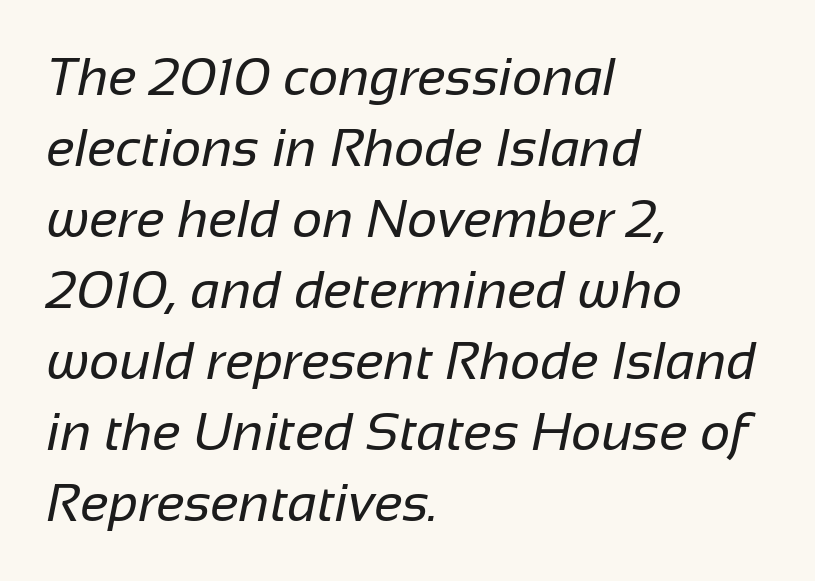
Q: Is the text bold? A: No.
Q: Is the typeface a serif or a sans-serif typeface? A: Sans-serif.
Q: Is the text underlined? A: No.
Q: How is the paragraph aligned? A: Left-aligned.
Q: Is the spacing between letters normal or unusually wide? A: Normal.
Q: Is the spacing between lines tight, normal or loose? A: Normal.
Q: Width (condensed, normal, or wide)? A: Normal.
Q: Stroke contrast? A: Low.
Q: x-height? A: Medium.
Q: Monospaced? A: No.
